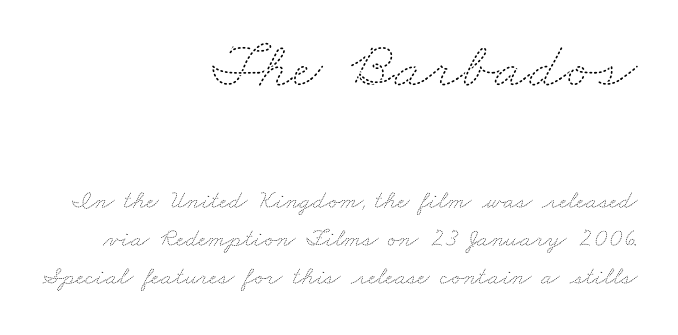
The image shows 66 px thin, wide type; set right-aligned, normal line spacing (1.46x), normal letter spacing, not underlined; the first (top) block is 2.54x larger; medium stroke contrast and a small x-height.
